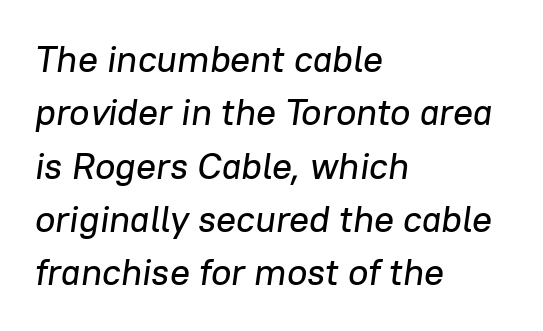
The image shows 37 px text type, italic (leaning right); set left-aligned, normal line spacing (1.44x), normal letter spacing, not underlined; low stroke contrast and a medium x-height.
